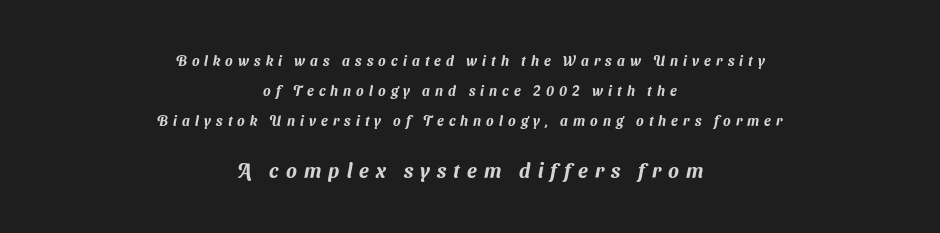
Q: Is the text underlined? A: No.
Q: How is the paragraph aligned? A: Centered.
Q: Is the spacing between letters normal or unusually wide? A: Unusually wide.
Q: Is the spacing between lines tight, normal or loose? A: Loose.
Q: Which block of text is set in a larger size, the first (top) or the second (bottom)? A: The second (bottom) one.
